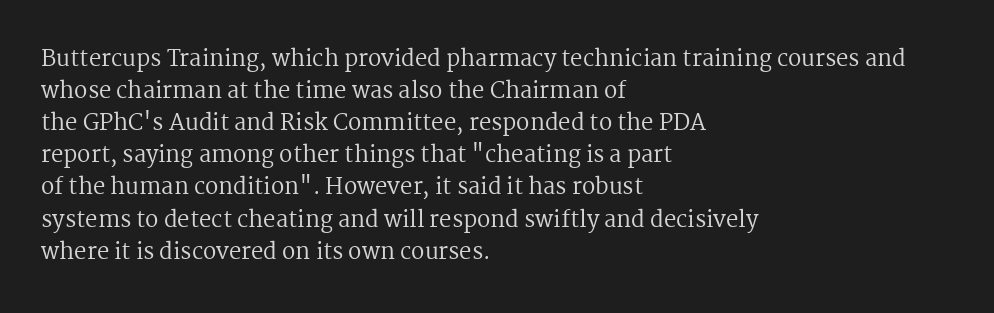
Weight: in the light-to-regular range. These lines keep a tight, regular rhythm from letter to letter. Any mark beneath the type? The region is blank. Left-aligned paragraph, ragged on the right. If you drew a line through each stem, it would be perfectly vertical. Honestly, the row spacing looks completely unremarkable.
